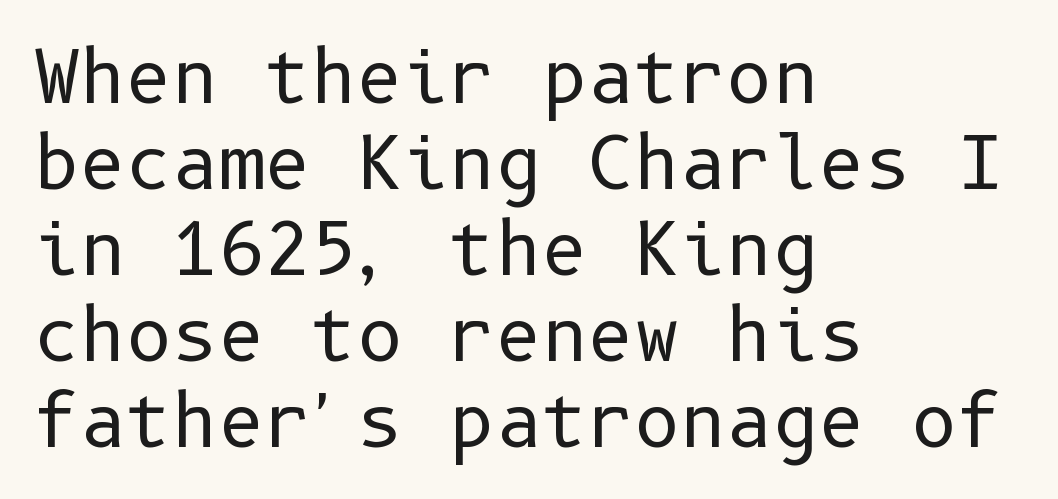
The image shows 71 px regular-weight sans-serif type, upright; set left-aligned, line spacing 1.21x, normal letter spacing, not underlined; low stroke contrast and a medium x-height.
